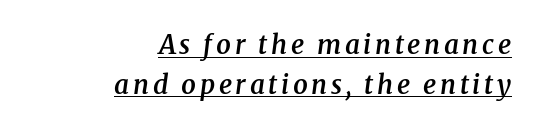
Q: Is the text bold? A: Semi-bold.
Q: Is the text italic (slanted)? A: Yes, it leans right by about 8 degrees.
Q: Is the text underlined? A: Yes.
Q: How is the paragraph aligned? A: Right-aligned.
Q: Is the spacing between lines tight, normal or loose? A: Normal.
